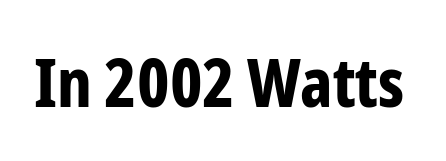
The image shows 68 px bold, condensed sans-serif type, upright; set normal letter spacing, not underlined; low stroke contrast and a medium x-height.
